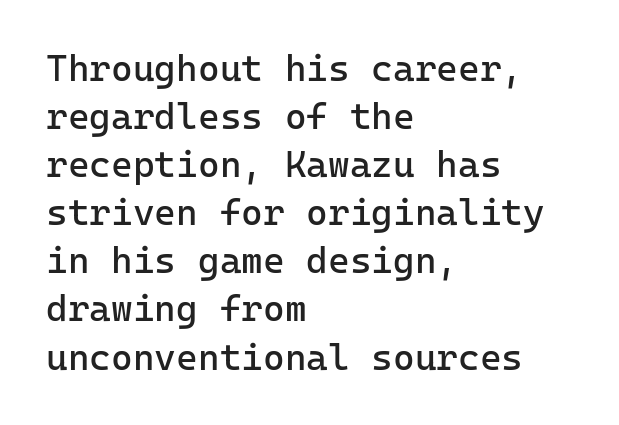
Q: Is the text bold? A: No.
Q: Is the text italic (slanted)? A: No, it is upright.
Q: Is the typeface a serif or a sans-serif typeface? A: Sans-serif.
Q: Is the text underlined? A: No.
Q: How is the paragraph aligned? A: Left-aligned.
Q: Is the spacing between letters normal or unusually wide? A: Normal.
Q: Is the spacing between lines tight, normal or loose? A: Normal.
Q: Width (condensed, normal, or wide)? A: Normal.
Q: Stroke contrast? A: Low.
Q: x-height? A: Medium.
Q: Monospaced? A: Yes.
